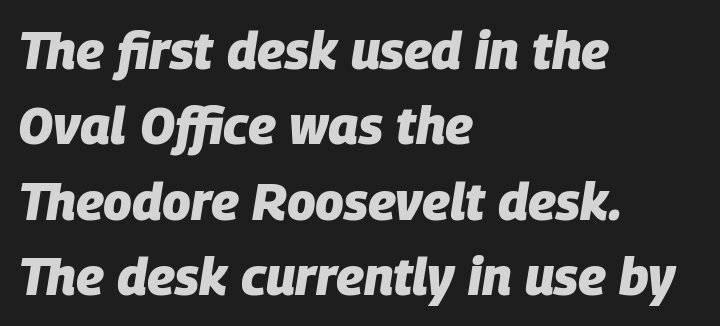
Q: Is the text bold? A: Yes.
Q: Is the text italic (slanted)? A: Yes, it leans right by about 9 degrees.
Q: Is the text underlined? A: No.
Q: How is the paragraph aligned? A: Left-aligned.
Q: Is the spacing between letters normal or unusually wide? A: Normal.
Q: Is the spacing between lines tight, normal or loose? A: Normal.
Q: Width (condensed, normal, or wide)? A: Normal.
Q: Stroke contrast? A: Low.
Q: x-height? A: Large.
Q: Monospaced? A: No.
